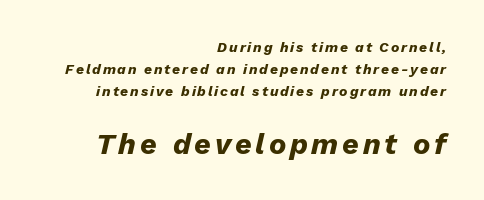
Q: Is the text bold? A: Yes.
Q: Is the text italic (slanted)? A: Yes, it leans right by about 13 degrees.
Q: Is the text underlined? A: No.
Q: How is the paragraph aligned? A: Right-aligned.
Q: Is the spacing between lines tight, normal or loose? A: Normal.
Q: Which block of text is set in a larger size, the first (top) or the second (bottom)? A: The second (bottom) one.
Q: Width (condensed, normal, or wide)? A: Normal.
Q: Stroke contrast? A: Low.
Q: x-height? A: Medium.
Q: Monospaced? A: No.
